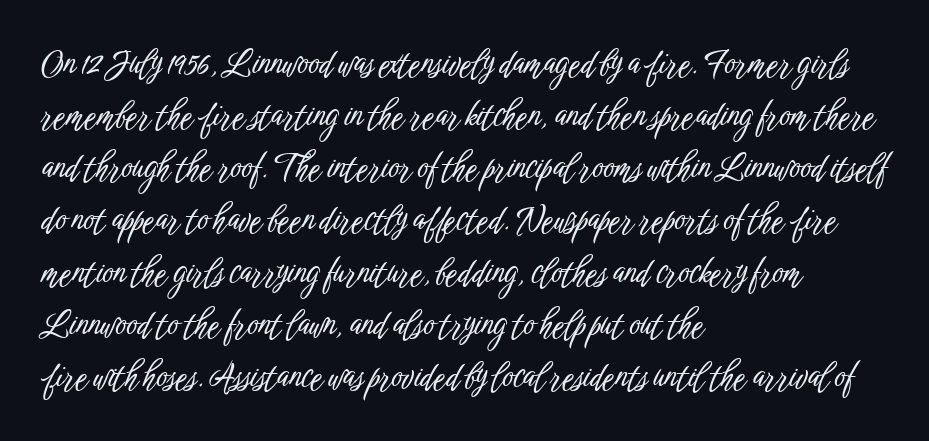
The lines sit at an ordinary, default distance from one another. The lines are quadded left. A clean baseline with only descenders dipping below it. Is this a fixed-width face? No — the glyphs have proportional, varying widths.
